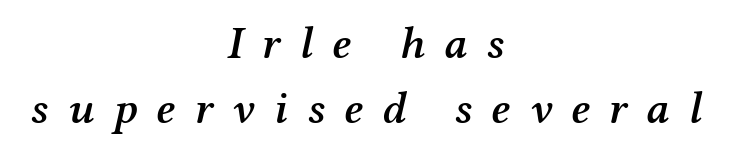
Just letters on the line, the space beneath them empty. The rendering uses natural spacing where letterforms have individual widths. This sample is center-justified, so both line endings float freely. Someone cranked the tracking dial way up on this one. Are there feet on the stems? There are — it's a serif. Normally led — the rows are evenly, conventionally spaced.
